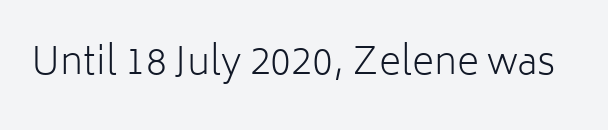
Heft: none added — not bold. Spacing between characters is what you'd get straight out of the box. In terms of letterform style, serifs are entirely absent. Bare-footed words on every line. The rendering uses natural spacing where letterforms have individual widths.
